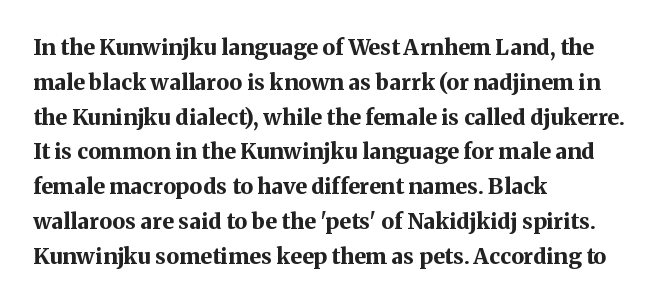
The image shows 22 px bold type, upright; set left-aligned, normal line spacing (1.58x), normal letter spacing, not underlined.
